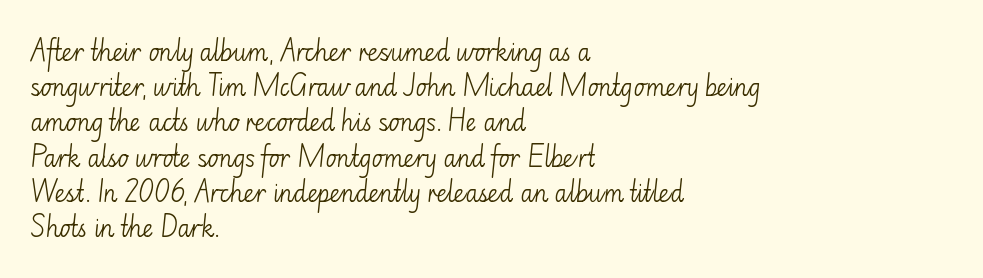
{"bold": "no", "underline": "no", "align": "left", "line_spacing": "normal", "line_spacing_ratio": 1.53, "letter_spacing": "normal", "letter_spacing_em": 0.0, "glyph_px": 23}
